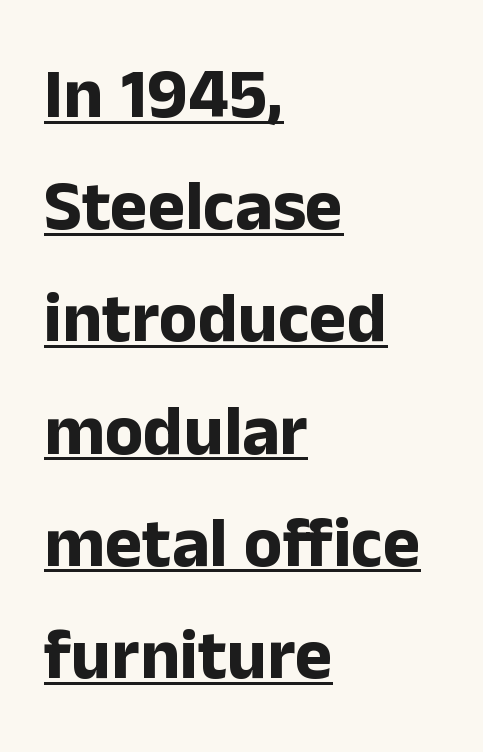
{"serif": "no", "italic": "no", "bold": "yes", "weight": "bold", "width": "normal", "stroke_contrast": "low", "x_height": "medium", "monospaced": "no", "underline": "yes", "align": "left", "line_spacing": "normal", "line_spacing_ratio": 1.58, "letter_spacing": "normal", "letter_spacing_em": 0.0, "glyph_px": 71}
